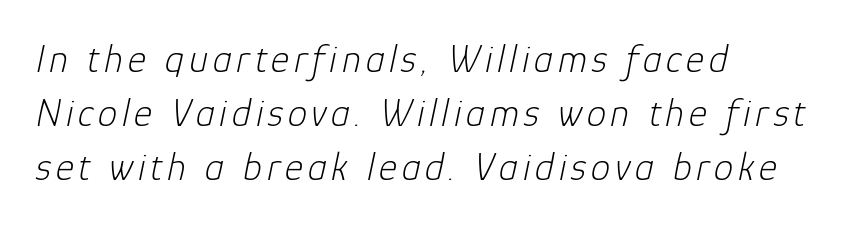
The image shows 39 px light type, italic (leaning right); set left-aligned, normal line spacing (1.38x), not underlined; low stroke contrast and a medium x-height.
